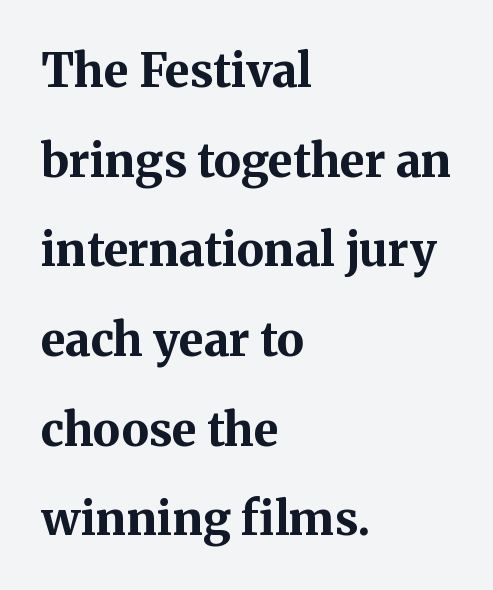
Q: Is the text bold? A: Yes.
Q: Is the text italic (slanted)? A: No, it is upright.
Q: Is the typeface a serif or a sans-serif typeface? A: Serif.
Q: Is the text underlined? A: No.
Q: How is the paragraph aligned? A: Left-aligned.
Q: Is the spacing between letters normal or unusually wide? A: Normal.
Q: Is the spacing between lines tight, normal or loose? A: Loose.
Q: Width (condensed, normal, or wide)? A: Normal.
Q: Stroke contrast? A: Medium.
Q: x-height? A: Medium.
Q: Monospaced? A: No.
